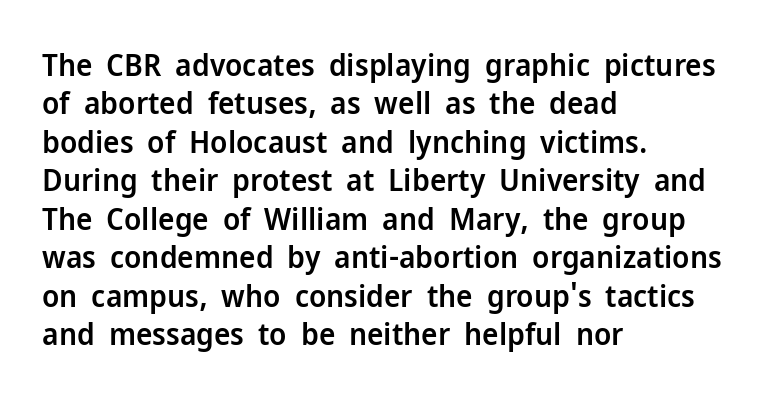
{"serif": "no", "italic": "no", "bold": "semi", "weight": "semibold", "width": "normal", "stroke_contrast": "low", "x_height": "medium", "monospaced": "no", "underline": "no", "align": "left", "line_spacing_ratio": 1.24, "letter_spacing": "normal", "letter_spacing_em": 0.0, "glyph_px": 31}
